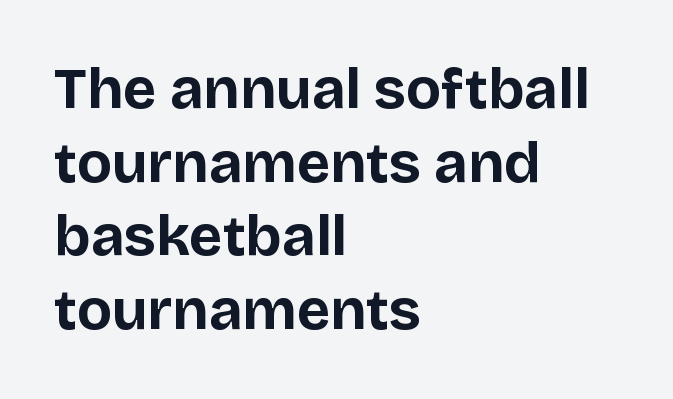
{"serif": "no", "italic": "no", "bold": "yes", "weight": "bold", "width": "normal", "stroke_contrast": "low", "x_height": "large", "monospaced": "no", "underline": "no", "align": "left", "line_spacing": "normal", "line_spacing_ratio": 1.27, "letter_spacing": "normal", "letter_spacing_em": 0.0, "glyph_px": 58}
